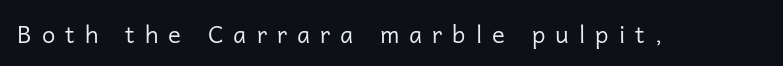
Q: Is the text bold? A: No.
Q: Is the text italic (slanted)? A: No, it is upright.
Q: Is the text underlined? A: No.
Q: Is the spacing between letters normal or unusually wide? A: Unusually wide.
